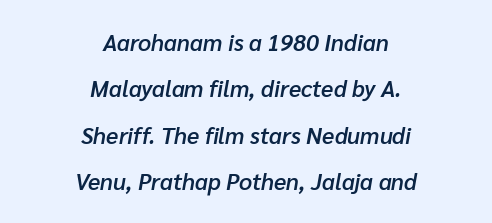
Q: Is the text bold? A: Semi-bold.
Q: Is the text italic (slanted)? A: Yes, it leans right by about 10 degrees.
Q: Is the text underlined? A: No.
Q: How is the paragraph aligned? A: Centered.
Q: Is the spacing between letters normal or unusually wide? A: Normal.
Q: Is the spacing between lines tight, normal or loose? A: Loose.
